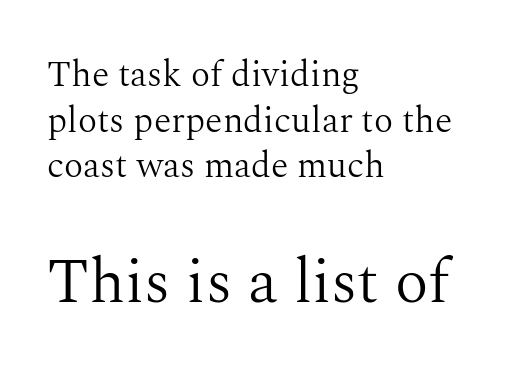
{"serif": "yes", "italic": "no", "bold": "no", "weight": "light", "width": "normal", "stroke_contrast": "medium", "x_height": "medium", "monospaced": "no", "underline": "no", "align": "left", "line_spacing": "normal", "line_spacing_ratio": 1.27, "letter_spacing": "normal", "letter_spacing_em": 0.0, "larger_block": "second", "size_ratio": 1.75, "glyph_px": 63}
